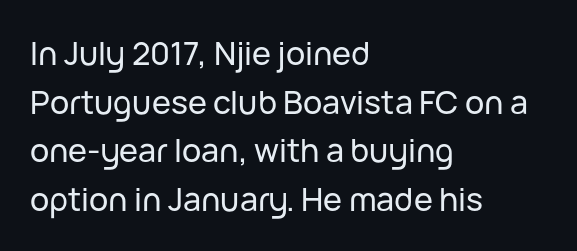
Caption: multi-line text, flush left, ragged right. The gaps between neighbouring characters are ordinary and unremarkable. Unmarked baselines from the first word to the last. The font family rendered here belongs to the sans-serif group.
